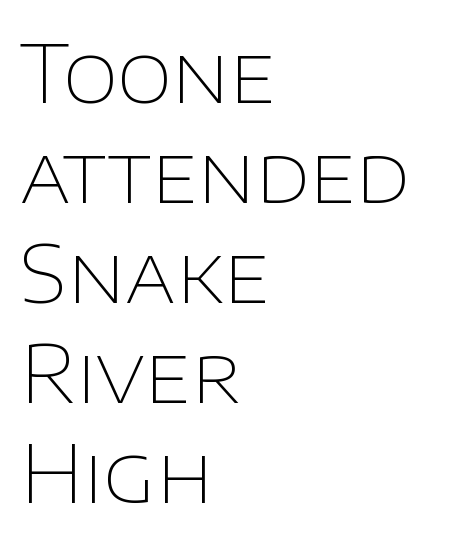
{"serif": "no", "italic": "no", "bold": "no", "weight": "thin", "width": "normal", "stroke_contrast": "low", "x_height": "large", "monospaced": "no", "underline": "no", "align": "left", "line_spacing": "normal", "line_spacing_ratio": 1.25, "letter_spacing": "normal", "letter_spacing_em": 0.0, "glyph_px": 80}
